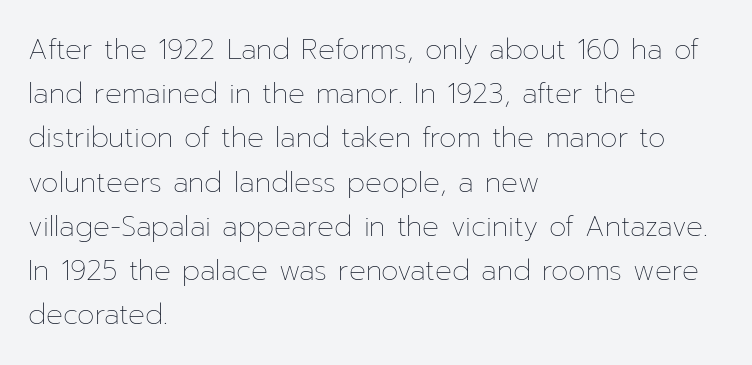
Q: Is the text bold? A: No.
Q: Is the text italic (slanted)? A: No, it is upright.
Q: Is the text underlined? A: No.
Q: How is the paragraph aligned? A: Left-aligned.
Q: Is the spacing between letters normal or unusually wide? A: Normal.
Q: Is the spacing between lines tight, normal or loose? A: Normal.
Q: Width (condensed, normal, or wide)? A: Normal.
Q: Stroke contrast? A: Low.
Q: x-height? A: Medium.
Q: Monospaced? A: No.
